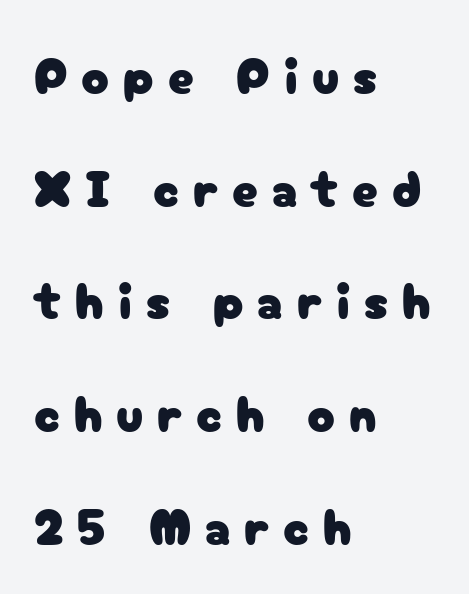
Q: Is the text italic (slanted)? A: No, it is upright.
Q: Is the typeface a serif or a sans-serif typeface? A: Sans-serif.
Q: Is the text underlined? A: No.
Q: How is the paragraph aligned? A: Left-aligned.
Q: Is the spacing between letters normal or unusually wide? A: Unusually wide.
Q: Is the spacing between lines tight, normal or loose? A: Loose.
Q: Width (condensed, normal, or wide)? A: Normal.
Q: Stroke contrast? A: Low.
Q: x-height? A: Medium.
Q: Monospaced? A: No.
